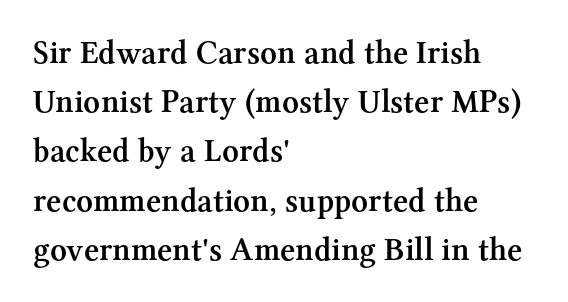
How are the letters spaced? Ordinarily, with no added tracking. Do the characters align in a grid? No, the font is proportional. These lines sit exactly where default settings would place them. Letters rest on an invisible, unmarked baseline.
